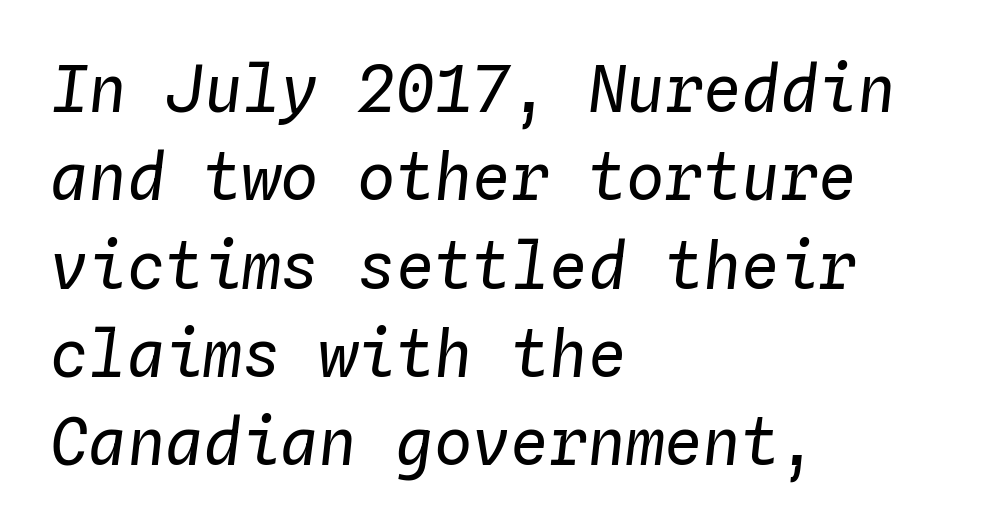
The image shows 64 px regular-weight type, italic (leaning right), monospaced; set left-aligned, normal line spacing (1.38x), normal letter spacing, not underlined; low stroke contrast and a medium x-height.
